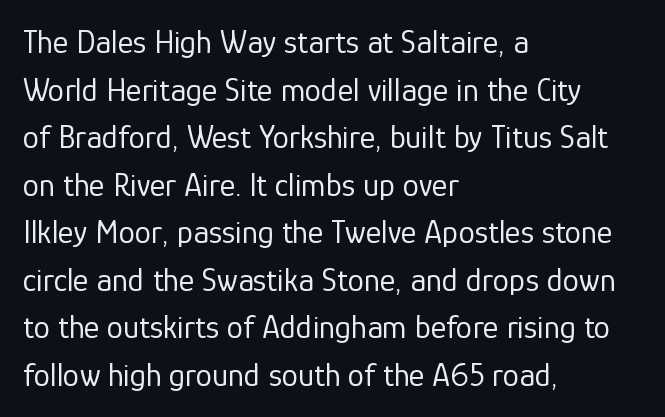
Q: Is the text bold? A: No.
Q: Is the text italic (slanted)? A: No, it is upright.
Q: Is the typeface a serif or a sans-serif typeface? A: Sans-serif.
Q: Is the text underlined? A: No.
Q: How is the paragraph aligned? A: Left-aligned.
Q: Is the spacing between letters normal or unusually wide? A: Normal.
Q: Is the spacing between lines tight, normal or loose? A: Normal.
Q: Width (condensed, normal, or wide)? A: Normal.
Q: Stroke contrast? A: Low.
Q: x-height? A: Medium.
Q: Monospaced? A: No.
